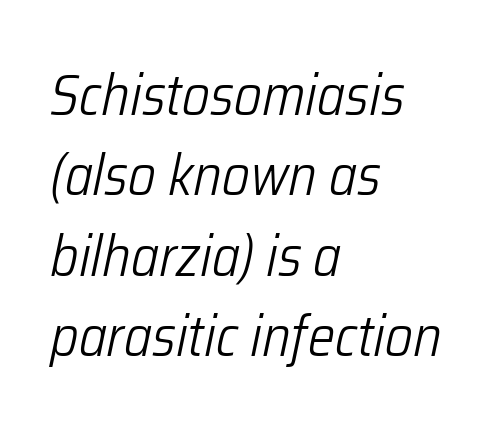
No word sits above an underline. A light-to-regular cut is what we see here. Here the glyphs are tracked normally, forming tight word shapes. Think of a printed novel: that variable character pitch is what you see here. Is the type slanted? Yes — the strokes lean at a clear angle.
